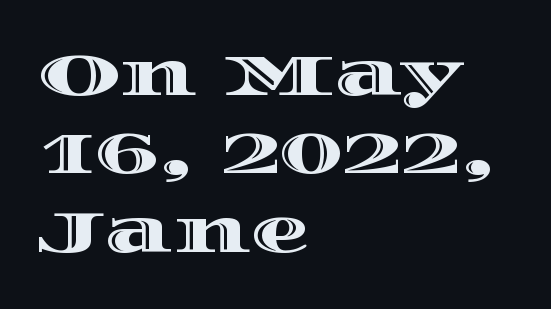
Q: Is the text italic (slanted)? A: No, it is upright.
Q: Is the text underlined? A: No.
Q: How is the paragraph aligned? A: Left-aligned.
Q: Is the spacing between letters normal or unusually wide? A: Normal.
Q: Is the spacing between lines tight, normal or loose? A: Normal.
Q: Width (condensed, normal, or wide)? A: Wide.
Q: x-height? A: Large.
Q: Monospaced? A: No.
